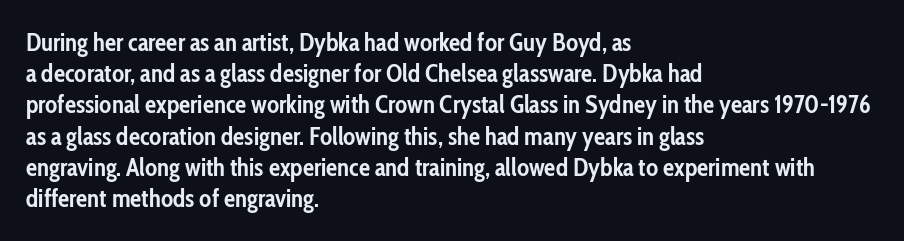
The image shows 25 px bold type, upright; set left-aligned, normal line spacing (1.25x), normal letter spacing, not underlined.
